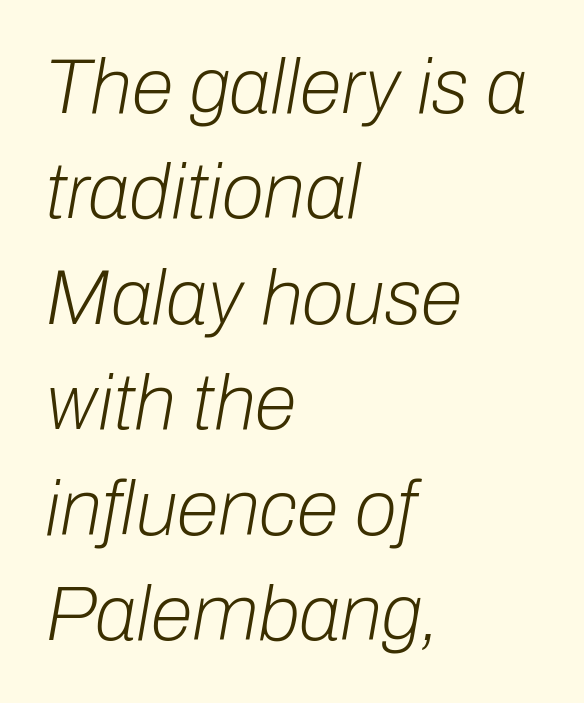
Q: Is the text bold? A: No.
Q: Is the text italic (slanted)? A: Yes, it leans right by about 10 degrees.
Q: Is the text underlined? A: No.
Q: How is the paragraph aligned? A: Left-aligned.
Q: Is the spacing between letters normal or unusually wide? A: Normal.
Q: Is the spacing between lines tight, normal or loose? A: Normal.
Q: Width (condensed, normal, or wide)? A: Normal.
Q: Stroke contrast? A: Low.
Q: x-height? A: Medium.
Q: Monospaced? A: No.
